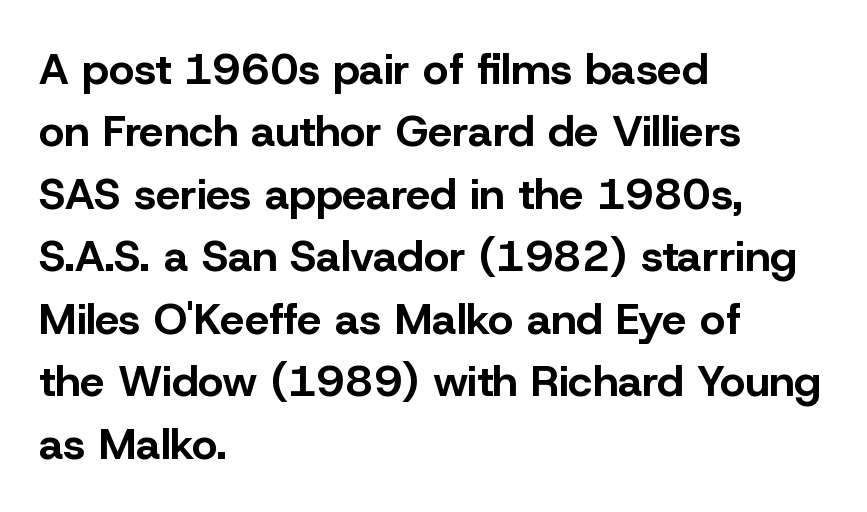
A typesetter would call this zero additional tracking. This sample has the flowing, uneven cadence of proportional lettering. The space directly below the letters is spotless. Is the type bold? Yes — the strokes are clearly thick and heavy.
